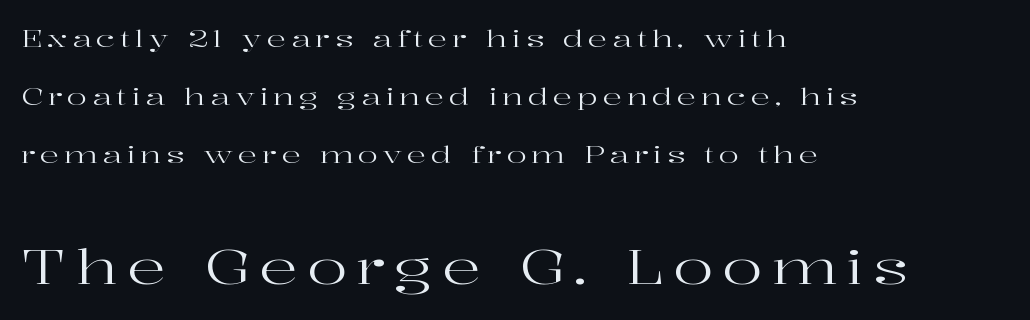
{"serif": "yes", "italic": "no", "bold": "no", "weight": "regular", "width": "wide", "stroke_contrast": "high", "x_height": "medium", "monospaced": "no", "underline": "no", "align": "left", "line_spacing": "loose", "line_spacing_ratio": 2.41, "larger_block": "second", "size_ratio": 2.0, "glyph_px": 48}
